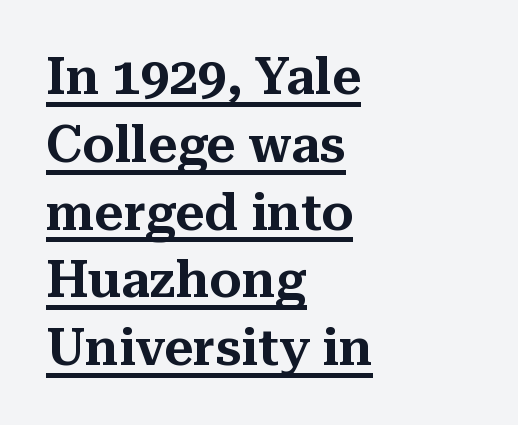
{"serif": "yes", "italic": "no", "width": "normal", "stroke_contrast": "medium", "x_height": "medium", "monospaced": "no", "underline": "yes", "align": "left", "line_spacing": "normal", "line_spacing_ratio": 1.33, "letter_spacing": "normal", "letter_spacing_em": 0.0, "glyph_px": 51}
